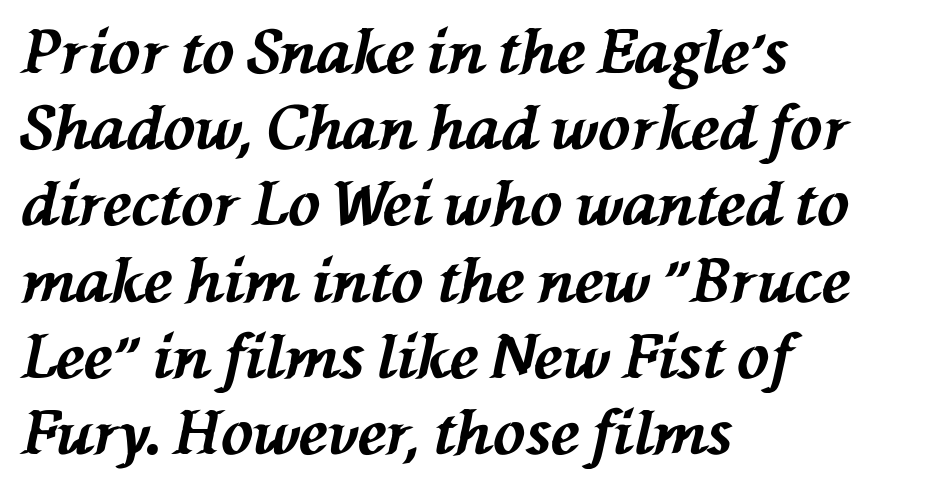
{"italic": "yes", "lean": "left", "slant_degrees": 76, "bold": "yes", "weight": "bold", "width": "normal", "stroke_contrast": "medium", "x_height": "medium", "monospaced": "no", "underline": "no", "align": "left", "line_spacing": "normal", "line_spacing_ratio": 1.27, "letter_spacing": "normal", "letter_spacing_em": 0.0, "glyph_px": 60}
